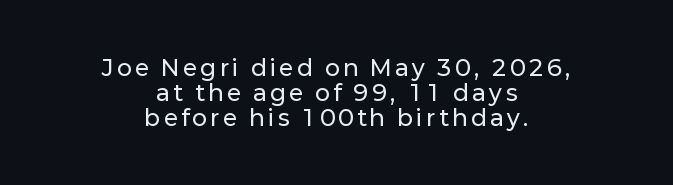
The image shows 22 px text type, upright; set centered, tight line spacing (1.13x), not underlined.
